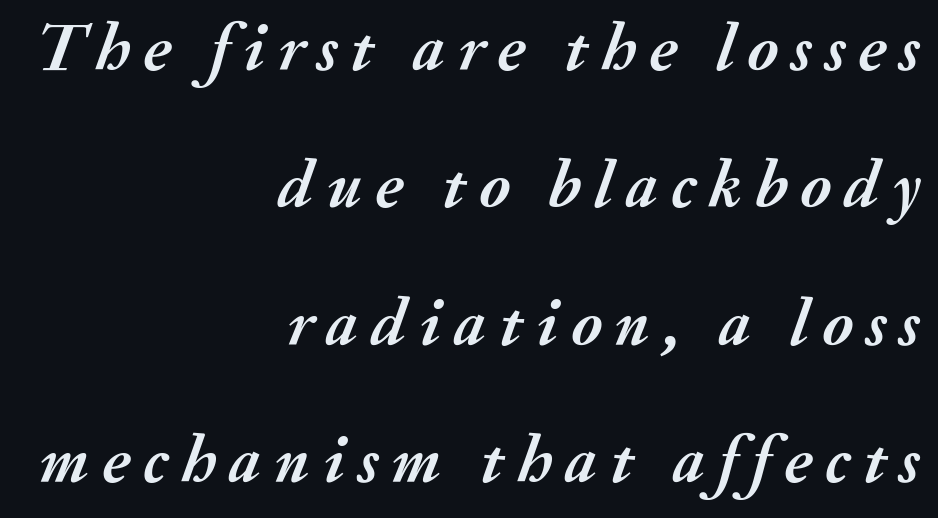
{"italic": "yes", "lean": "right", "slant_degrees": 20, "bold": "yes", "weight": "semibold", "width": "normal", "stroke_contrast": "medium", "x_height": "small", "monospaced": "no", "underline": "no", "align": "right", "line_spacing": "loose", "line_spacing_ratio": 2.02, "glyph_px": 68}
